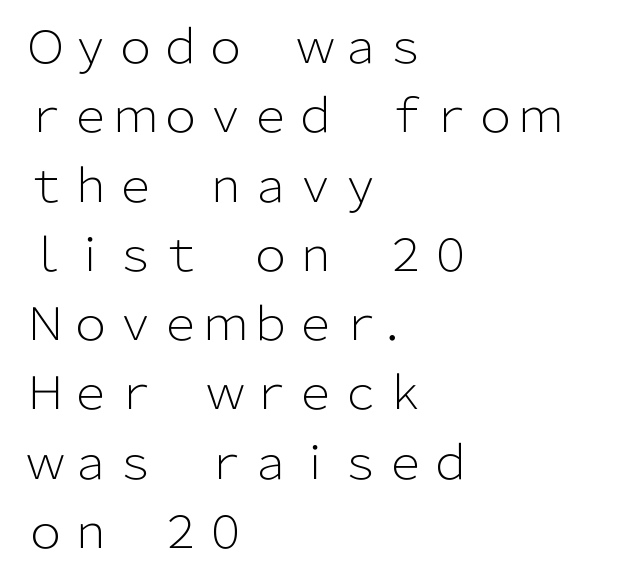
The image shows 45 px light sans-serif type, upright; set left-aligned, normal line spacing (1.54x), normal letter spacing, not underlined; low stroke contrast and a medium x-height.
